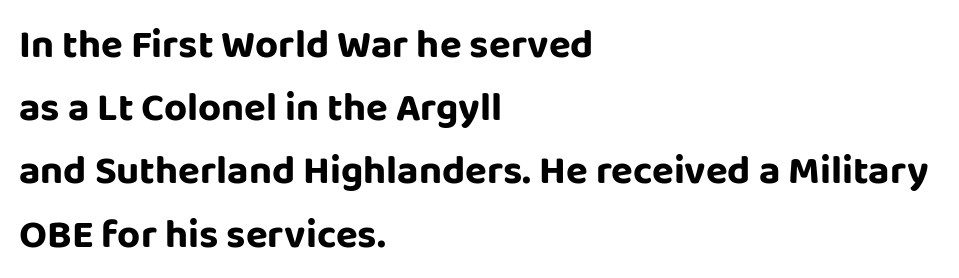
Q: Is the text italic (slanted)? A: No, it is upright.
Q: Is the typeface a serif or a sans-serif typeface? A: Sans-serif.
Q: Is the text underlined? A: No.
Q: How is the paragraph aligned? A: Left-aligned.
Q: Is the spacing between letters normal or unusually wide? A: Normal.
Q: Is the spacing between lines tight, normal or loose? A: Normal.
Q: Width (condensed, normal, or wide)? A: Normal.
Q: Stroke contrast? A: Low.
Q: x-height? A: Large.
Q: Monospaced? A: No.
